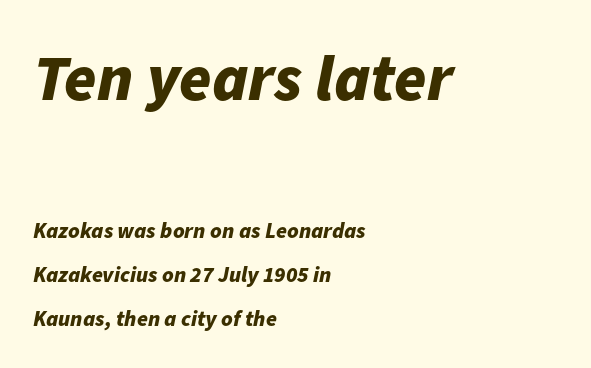
Q: Is the text bold? A: Yes.
Q: Is the text italic (slanted)? A: Yes, it leans right by about 11 degrees.
Q: Is the text underlined? A: No.
Q: How is the paragraph aligned? A: Left-aligned.
Q: Is the spacing between letters normal or unusually wide? A: Normal.
Q: Is the spacing between lines tight, normal or loose? A: Loose.
Q: Which block of text is set in a larger size, the first (top) or the second (bottom)? A: The first (top) one.
Q: Width (condensed, normal, or wide)? A: Normal.
Q: Stroke contrast? A: Low.
Q: x-height? A: Medium.
Q: Monospaced? A: No.
